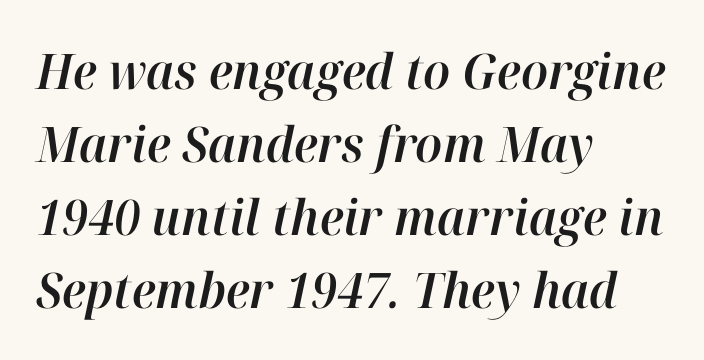
Q: Is the text italic (slanted)? A: Yes, it leans right by about 12 degrees.
Q: Is the text underlined? A: No.
Q: How is the paragraph aligned? A: Left-aligned.
Q: Is the spacing between letters normal or unusually wide? A: Normal.
Q: Is the spacing between lines tight, normal or loose? A: Normal.
Q: Width (condensed, normal, or wide)? A: Normal.
Q: Stroke contrast? A: High.
Q: x-height? A: Medium.
Q: Monospaced? A: No.
